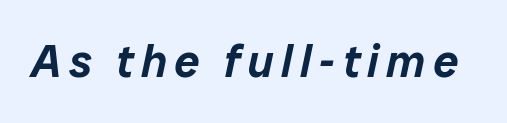
Q: Is the text italic (slanted)? A: Yes, it leans right by about 12 degrees.
Q: Is the text underlined? A: No.
Q: Width (condensed, normal, or wide)? A: Normal.
Q: Stroke contrast? A: Low.
Q: x-height? A: Medium.
Q: Monospaced? A: No.
